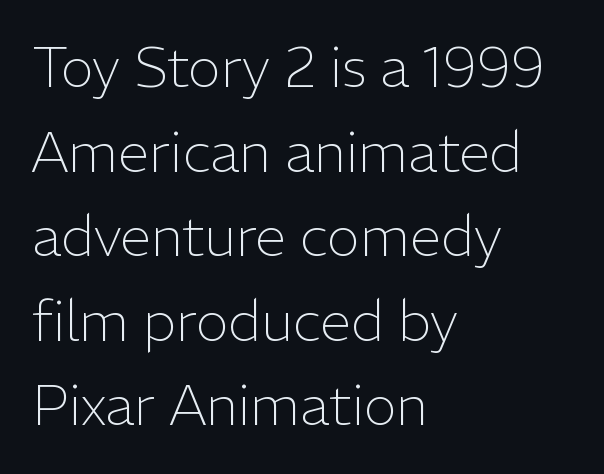
{"serif": "no", "italic": "no", "bold": "no", "weight": "light", "width": "normal", "stroke_contrast": "low", "x_height": "medium", "monospaced": "no", "underline": "no", "align": "left", "line_spacing": "normal", "line_spacing_ratio": 1.51, "letter_spacing": "normal", "letter_spacing_em": 0.0, "glyph_px": 56}
